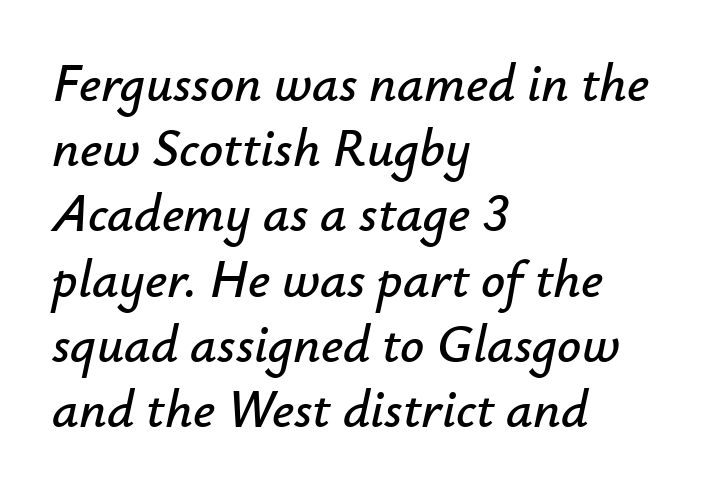
Q: Is the text italic (slanted)? A: Yes, it leans right by about 12 degrees.
Q: Is the text underlined? A: No.
Q: How is the paragraph aligned? A: Left-aligned.
Q: Is the spacing between letters normal or unusually wide? A: Normal.
Q: Width (condensed, normal, or wide)? A: Normal.
Q: Stroke contrast? A: Low.
Q: x-height? A: Small.
Q: Monospaced? A: No.
